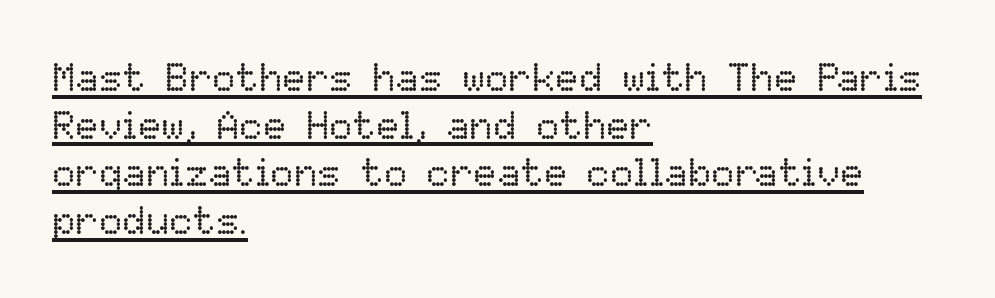
The face used here is proportionally spaced, like ordinary book or web type. Between one letter and the next there's only the usual sliver of space. Stems and bowls with no extra thickness — not bold. Glance below the letters and you will spot a drawn line.
